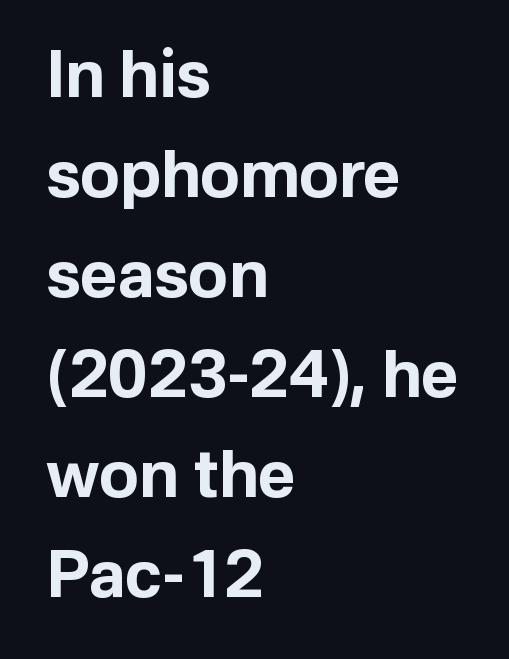
Rule under the text: the space is simply empty. If you drew a ruler down the left edge, every line would touch it. Horizontal bands of white between lines are of average thickness. Every stem runs plumb, perpendicular to the baseline. Heavy-handed strokes throughout: this text is bold. The passage shown has conventional tracking throughout.
